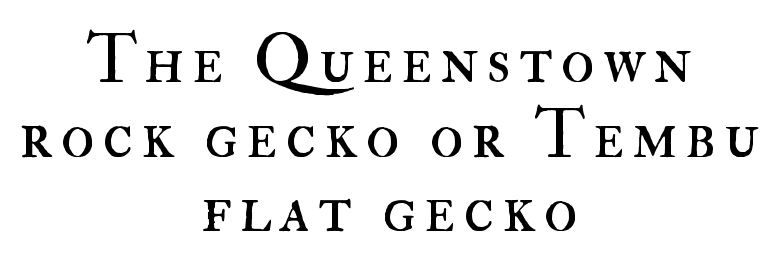
{"italic": "no", "bold": "no", "weight": "regular", "width": "normal", "stroke_contrast": "high", "x_height": "small", "monospaced": "no", "underline": "no", "align": "center", "line_spacing": "tight", "line_spacing_ratio": 1.08, "glyph_px": 69}
